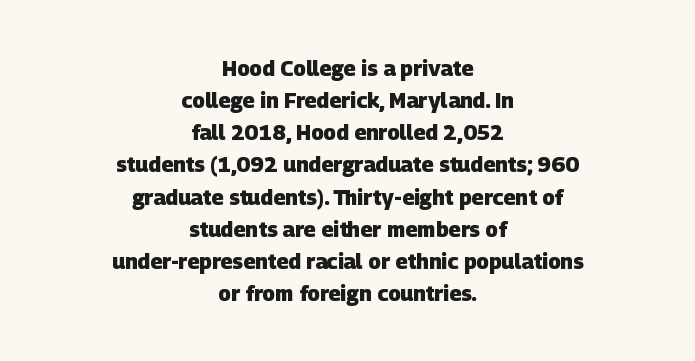
Default kerning and tracking; the words read as compact shapes. In terms of leading, this rendering sits right in the middle. A dark, heavy texture on the line: the type is bold. Typeset on center — no edge is straight. Check under the words: just untouched page.
